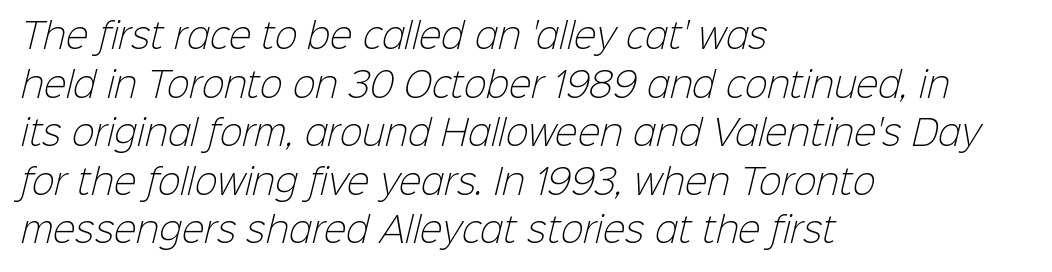
{"serif": "no", "bold": "no", "weight": "light", "width": "normal", "stroke_contrast": "low", "x_height": "medium", "monospaced": "no", "underline": "no", "align": "left", "line_spacing": "normal", "line_spacing_ratio": 1.43, "letter_spacing": "normal", "letter_spacing_em": 0.0, "glyph_px": 34}
